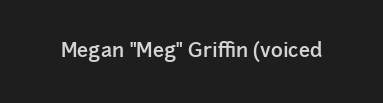
{"italic": "no", "bold": "semi", "underline": "no", "letter_spacing": "normal", "letter_spacing_em": 0.0, "glyph_px": 20}
